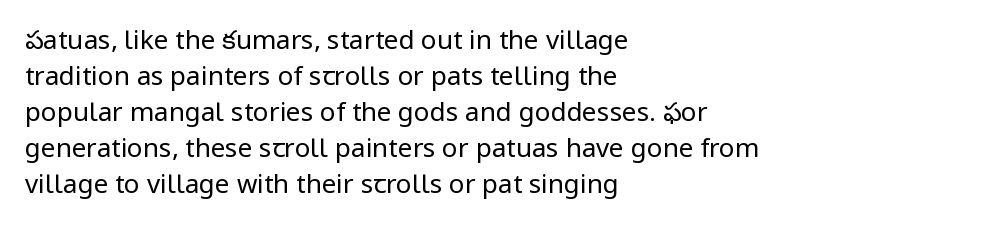
{"italic": "no", "bold": "no", "underline": "no", "align": "left", "line_spacing": "normal", "line_spacing_ratio": 1.38, "letter_spacing": "normal", "letter_spacing_em": 0.0, "glyph_px": 26}
